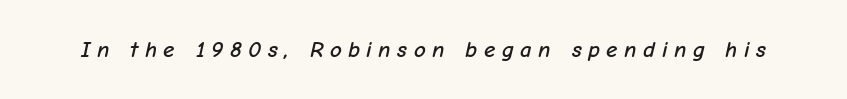
This is oblique type, the kind used for emphasis or titles. Caption: expanded tracking, letters set apart. The foot of each line stays bare and open.
